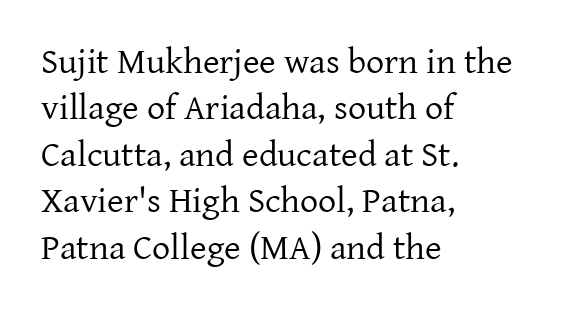
{"serif": "yes", "italic": "no", "bold": "no", "weight": "regular", "width": "normal", "stroke_contrast": "low", "x_height": "medium", "monospaced": "no", "underline": "no", "align": "left", "line_spacing": "normal", "line_spacing_ratio": 1.29, "letter_spacing": "normal", "letter_spacing_em": 0.0, "glyph_px": 36}
